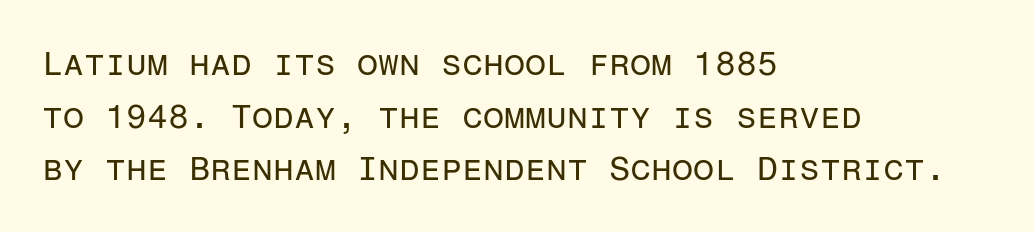
The image shows 34 px regular-weight sans-serif type, upright, monospaced; set left-aligned, normal line spacing (1.55x), normal letter spacing, not underlined; low stroke contrast and a medium x-height.
